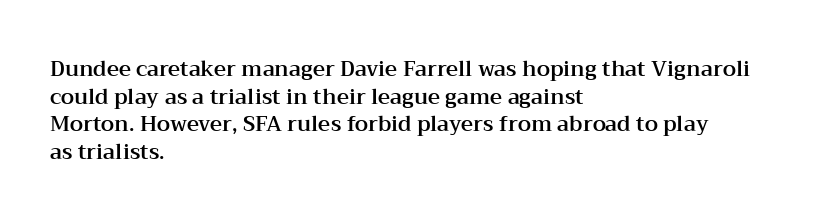
Every character sits straight up, as roman type does. Decoration check: the copy has no underline. A normal amount of white space separates one row of letters from the next. The passage shown has conventional tracking throughout.
